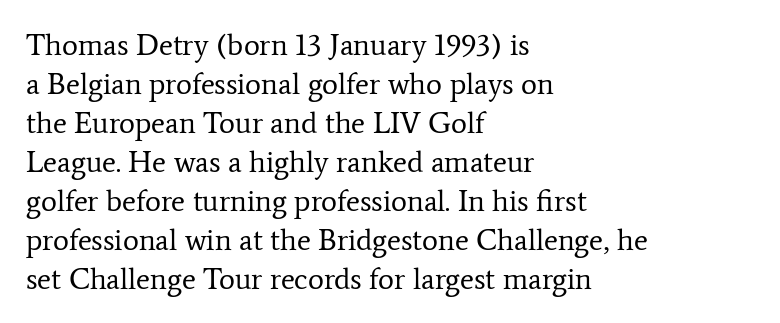
Is there much room between lines? A standard amount, neither cramped nor airy. A classic flush-left, rag-right setting is used for this passage. Students, note that the glyphs here touch the page at normal intervals. The area under the type is left untouched. The designer went with a serif here, giving each stem small feet.
